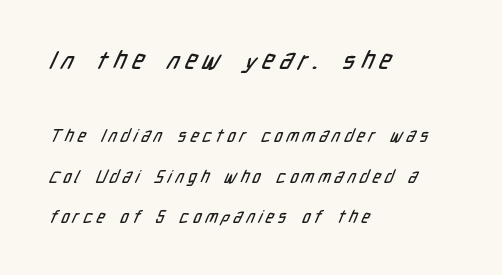
{"underline": "no", "align": "left", "line_spacing": "loose", "line_spacing_ratio": 2.38, "letter_spacing": "wide", "letter_spacing_em": 0.24, "larger_block": "first", "size_ratio": 1.47, "glyph_px": 25}
